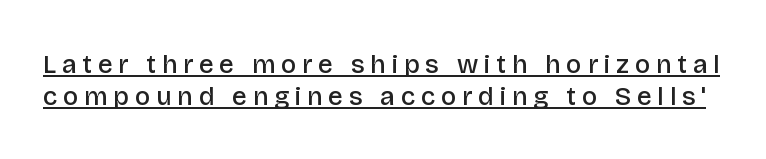
The image shows 26 px text type, upright; set line spacing 1.24x, unusually wide letter spacing (+0.22 em), underlined.
